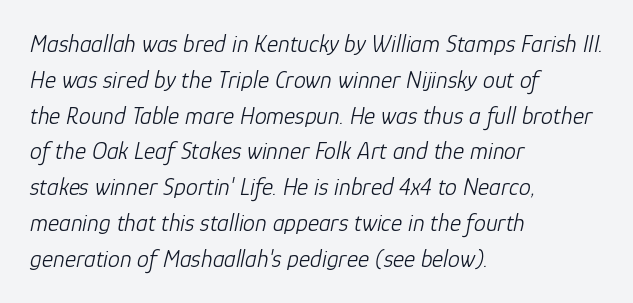
Ink coverage per letter is moderate at most. The rows are spaced the way most documents space them. Bare-footed words on every line. The letterforms sit shoulder to shoulder at normal distance. Line starts are locked; line ends wander. Posture: slanted.
